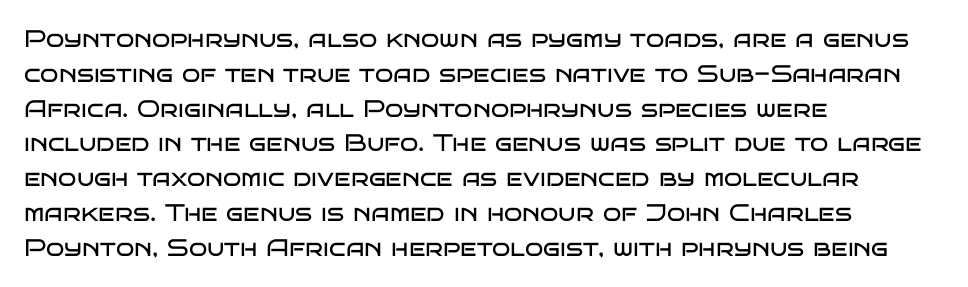
{"italic": "no", "bold": "no", "underline": "no", "align": "left", "line_spacing": "normal", "line_spacing_ratio": 1.45, "letter_spacing": "normal", "letter_spacing_em": 0.0, "glyph_px": 24}
